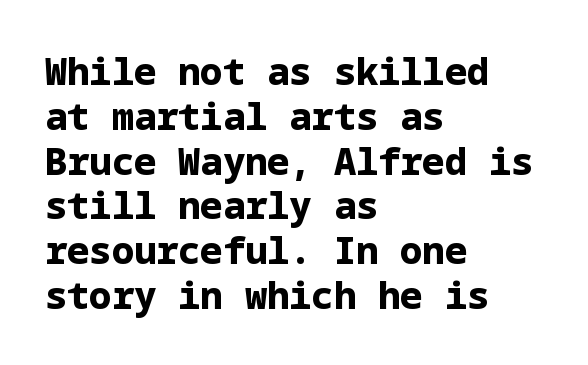
The image shows 37 px bold sans-serif type, upright; set left-aligned, line spacing 1.21x, normal letter spacing, not underlined; low stroke contrast and a medium x-height.
